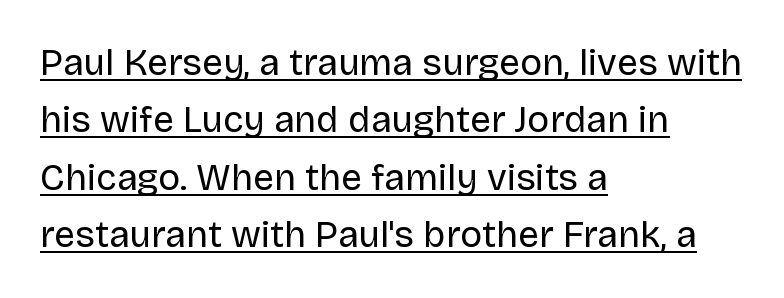
{"serif": "no", "italic": "no", "bold": "no", "weight": "regular", "width": "normal", "stroke_contrast": "low", "x_height": "large", "monospaced": "no", "underline": "yes", "align": "left", "line_spacing": "normal", "line_spacing_ratio": 1.55, "letter_spacing": "normal", "letter_spacing_em": 0.0, "glyph_px": 37}
